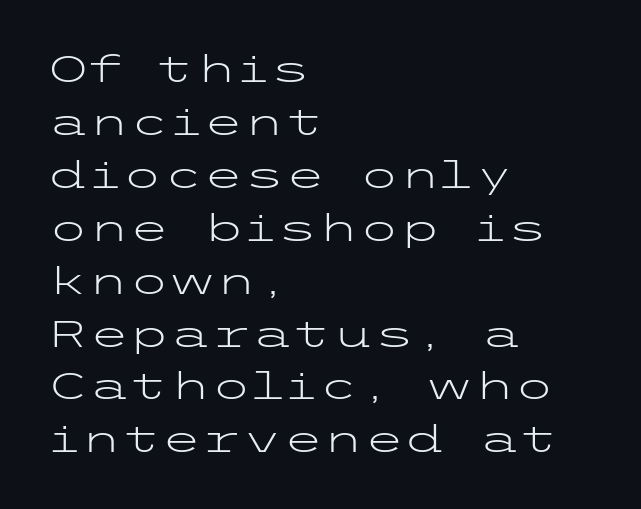
The image shows 37 px light, wide sans-serif type, upright; set left-aligned, normal line spacing (1.43x), normal letter spacing, not underlined; low stroke contrast and a medium x-height.
